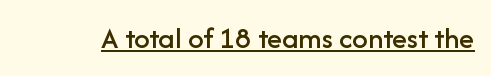
The image shows 31 px sans-serif type, upright; set normal letter spacing, underlined; low stroke contrast and a medium x-height.
